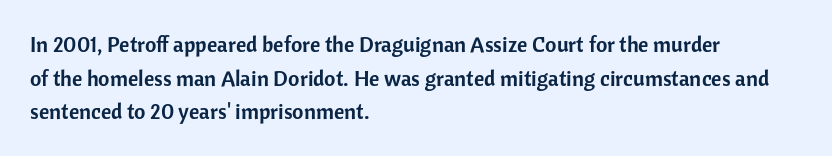
The image shows 22 px text type, upright; set left-aligned, normal line spacing (1.53x), normal letter spacing, not underlined.
